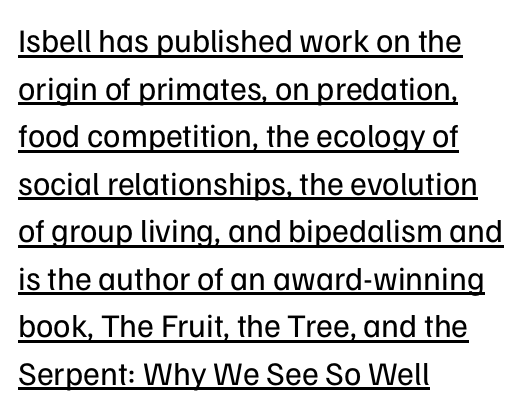
The image shows 33 px regular-weight sans-serif type, upright; set left-aligned, normal line spacing (1.44x), normal letter spacing, underlined; low stroke contrast and a medium x-height.
